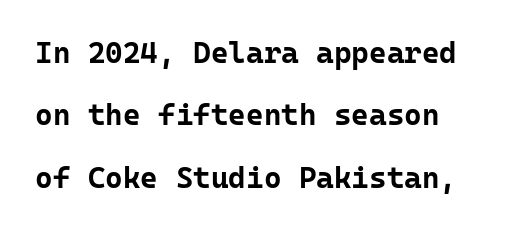
Tracking here is standard; glyphs follow each other at the usual distance. Only glyphs here, with clear space below each row. The rendering uses typewriter-style spacing with identical character cells. Look at the stroke-to-counter ratio: heavy, a bold. It's the straight-up-and-down kind of type. The leading is generous, giving the passage an open texture.
